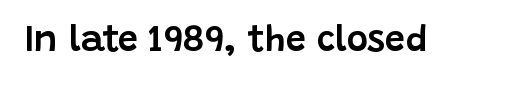
Letters rest on an invisible, unmarked baseline. Between one letter and the next there's only the usual sliver of space. Vertical strokes here are truly vertical. The rendering uses natural spacing where letterforms have individual widths. The face used here is a sans, in the tradition of grotesques and geometrics.
